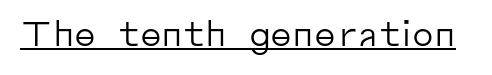
Letterform terminals end flat and unadorned throughout the passage. The rendered words wear a rule along their underside. Is this a fixed-width face? No — the glyphs have proportional, varying widths. The strokes are not fattened; the text isn't bold. Here the glyphs are tracked normally, forming tight word shapes.
